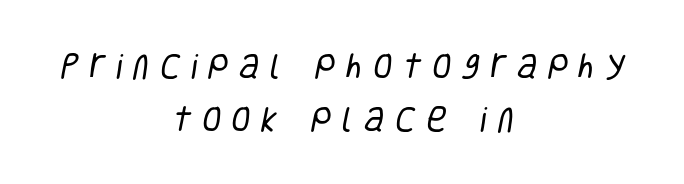
Q: Is the text bold? A: No.
Q: Is the typeface a serif or a sans-serif typeface? A: Sans-serif.
Q: Is the text underlined? A: No.
Q: How is the paragraph aligned? A: Centered.
Q: Is the spacing between letters normal or unusually wide? A: Unusually wide.
Q: Width (condensed, normal, or wide)? A: Condensed.
Q: Stroke contrast? A: Low.
Q: x-height? A: Large.
Q: Monospaced? A: No.
